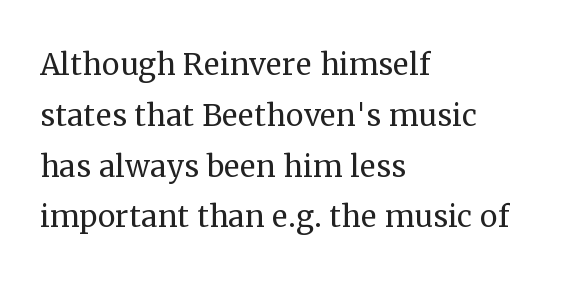
Q: Is the text bold? A: No.
Q: Is the text italic (slanted)? A: No, it is upright.
Q: Is the typeface a serif or a sans-serif typeface? A: Serif.
Q: Is the text underlined? A: No.
Q: How is the paragraph aligned? A: Left-aligned.
Q: Is the spacing between letters normal or unusually wide? A: Normal.
Q: Is the spacing between lines tight, normal or loose? A: Normal.
Q: Width (condensed, normal, or wide)? A: Normal.
Q: Stroke contrast? A: Medium.
Q: x-height? A: Medium.
Q: Monospaced? A: No.
